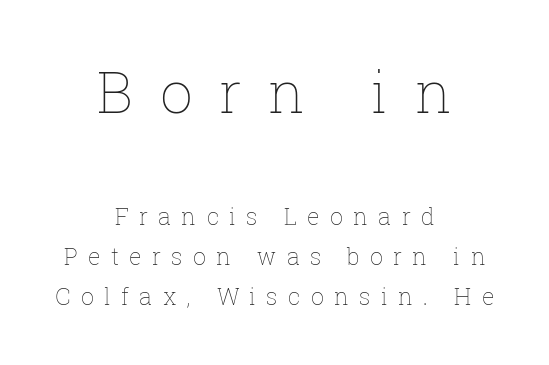
Q: Is the text bold? A: No.
Q: Is the text italic (slanted)? A: No, it is upright.
Q: Is the text underlined? A: No.
Q: How is the paragraph aligned? A: Centered.
Q: Is the spacing between letters normal or unusually wide? A: Unusually wide.
Q: Which block of text is set in a larger size, the first (top) or the second (bottom)? A: The first (top) one.
Q: Width (condensed, normal, or wide)? A: Normal.
Q: Stroke contrast? A: Low.
Q: x-height? A: Medium.
Q: Monospaced? A: No.
